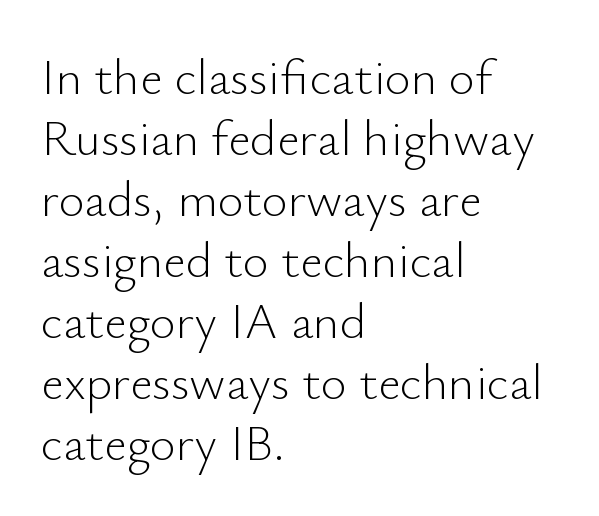
The image shows 50 px light sans-serif type, upright; set left-aligned, line spacing 1.22x, normal letter spacing, not underlined; low stroke contrast and a small x-height.
